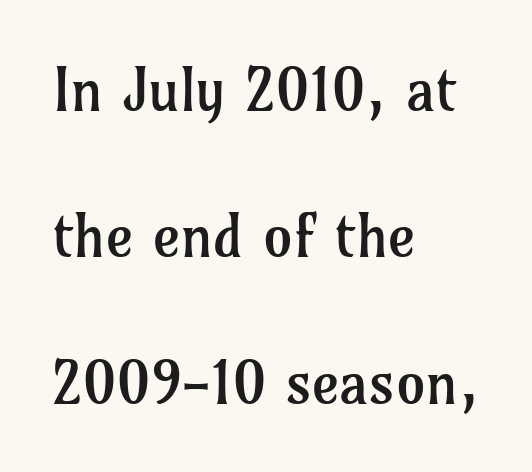
The image shows 59 px regular-weight serif type, upright; set left-aligned, loose line spacing (2.48x), normal letter spacing, not underlined; low stroke contrast and a medium x-height.
